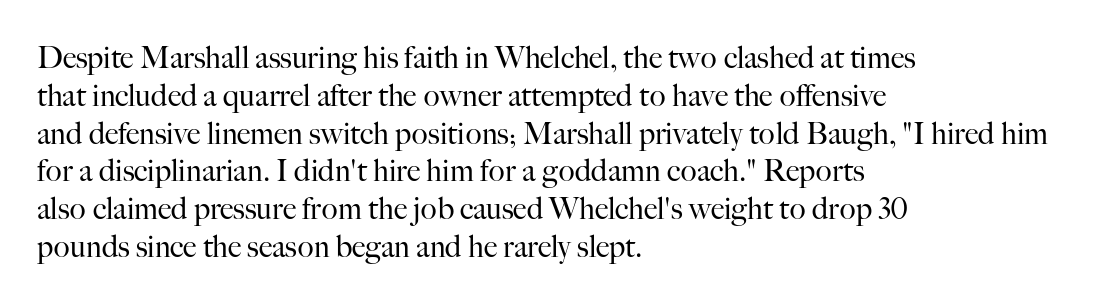
{"serif": "yes", "italic": "no", "bold": "no", "weight": "regular", "width": "normal", "stroke_contrast": "high", "x_height": "small", "monospaced": "no", "underline": "no", "align": "left", "line_spacing": "normal", "line_spacing_ratio": 1.26, "letter_spacing": "normal", "letter_spacing_em": 0.0, "glyph_px": 30}
